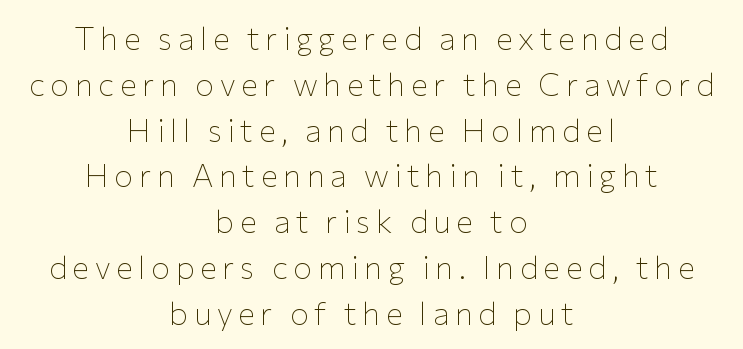
{"serif": "no", "italic": "no", "bold": "no", "weight": "thin", "width": "normal", "stroke_contrast": "low", "x_height": "medium", "monospaced": "no", "underline": "no", "align": "center", "line_spacing": "normal", "line_spacing_ratio": 1.43, "glyph_px": 32}
